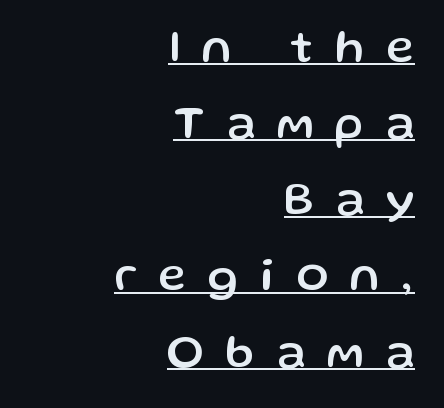
{"serif": "no", "italic": "no", "width": "normal", "stroke_contrast": "low", "x_height": "medium", "monospaced": "no", "underline": "yes", "align": "right", "line_spacing": "normal", "line_spacing_ratio": 1.62, "letter_spacing": "wide", "letter_spacing_em": 0.47, "glyph_px": 47}
